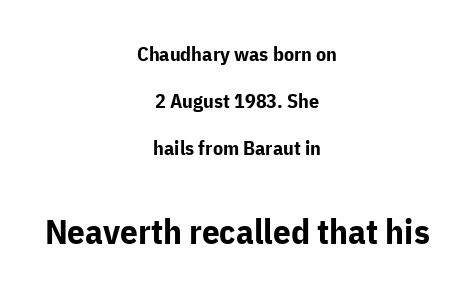
{"serif": "no", "italic": "no", "bold": "yes", "weight": "bold", "width": "normal", "stroke_contrast": "low", "x_height": "medium", "monospaced": "no", "underline": "no", "align": "center", "line_spacing": "loose", "line_spacing_ratio": 2.34, "letter_spacing": "normal", "letter_spacing_em": 0.0, "larger_block": "second", "size_ratio": 1.75, "glyph_px": 35}
